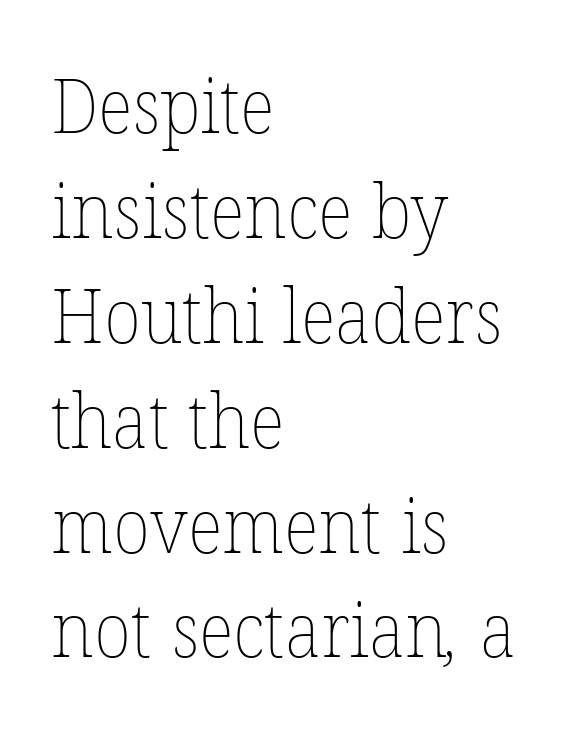
The image shows 76 px thin type; set left-aligned, normal line spacing (1.38x), normal letter spacing, not underlined; low stroke contrast and a medium x-height.
